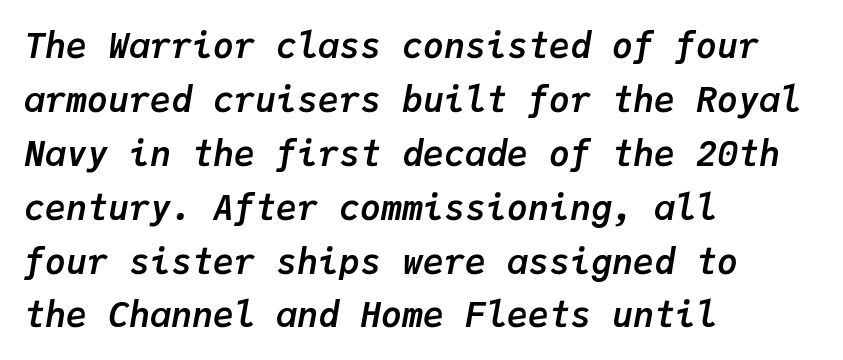
The typesetting leans heavy: a genuine bold. Line beginnings align vertically; line endings do not. The block of text has a typical density, with ordinary space between rows. The axis of the letterforms is tilted away from vertical. What stands out about the letter spacing? Nothing — it is the standard amount. Do the characters align in a grid? Yes, the font is monospaced.
